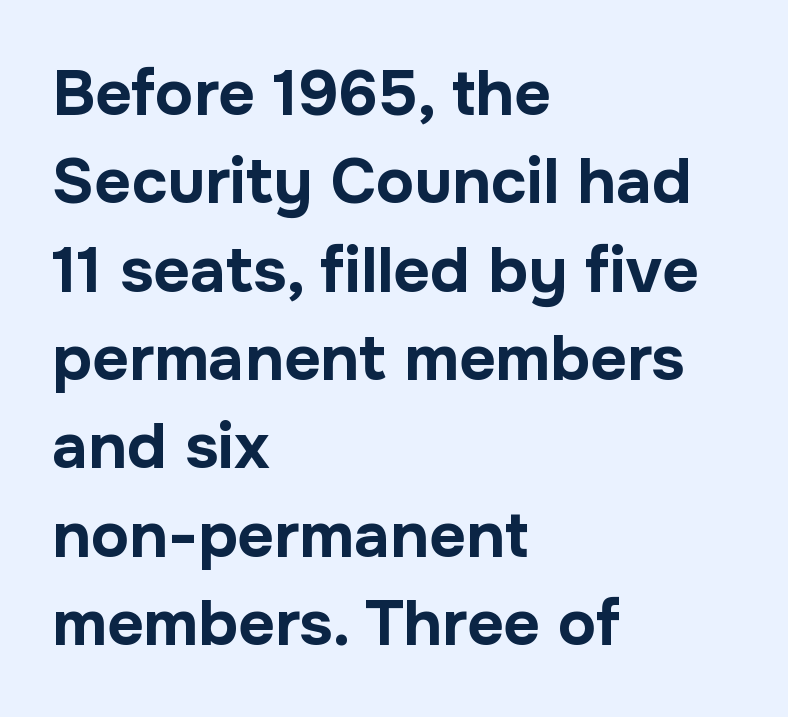
Q: Is the text bold? A: Yes.
Q: Is the text italic (slanted)? A: No, it is upright.
Q: Is the typeface a serif or a sans-serif typeface? A: Sans-serif.
Q: Is the text underlined? A: No.
Q: How is the paragraph aligned? A: Left-aligned.
Q: Is the spacing between letters normal or unusually wide? A: Normal.
Q: Is the spacing between lines tight, normal or loose? A: Normal.
Q: Width (condensed, normal, or wide)? A: Normal.
Q: Stroke contrast? A: Low.
Q: x-height? A: Medium.
Q: Monospaced? A: No.
